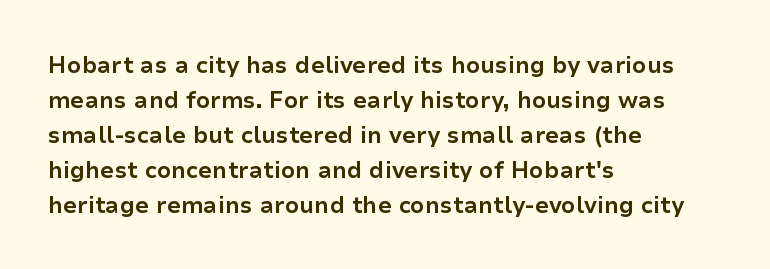
A normal amount of white space separates one row of letters from the next. The lines in this sample share a left origin and differ only in where they stop. Characters follow at the spacing the type designer built in. In terms of weight, the rendering is a true, heavy bold.
